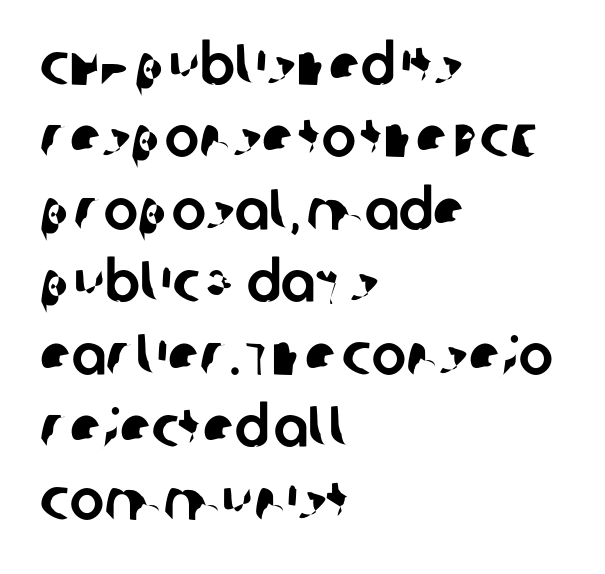
{"serif": "no", "width": "normal", "stroke_contrast": "low", "x_height": "large", "monospaced": "no", "underline": "no", "align": "left", "line_spacing": "normal", "line_spacing_ratio": 1.25, "letter_spacing": "normal", "letter_spacing_em": 0.0, "glyph_px": 58}
